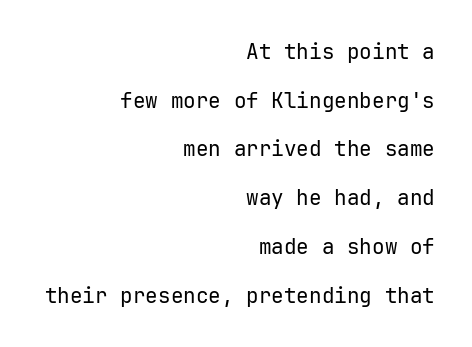
Q: Is the text bold? A: No.
Q: Is the text italic (slanted)? A: No, it is upright.
Q: Is the text underlined? A: No.
Q: How is the paragraph aligned? A: Right-aligned.
Q: Is the spacing between letters normal or unusually wide? A: Normal.
Q: Is the spacing between lines tight, normal or loose? A: Loose.
